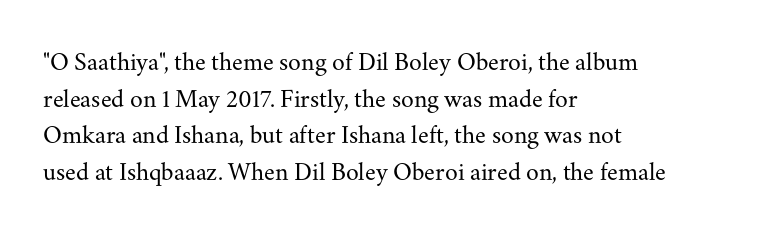
In CSS terms this would be text-align: left. The words here are not underlined. The font is comparable to plain body text, perhaps lighter. Every character sits straight up, as roman type does. The vertical gap from one line to the next is medium. Compared with typical body copy, the letter spacing here is the same.
